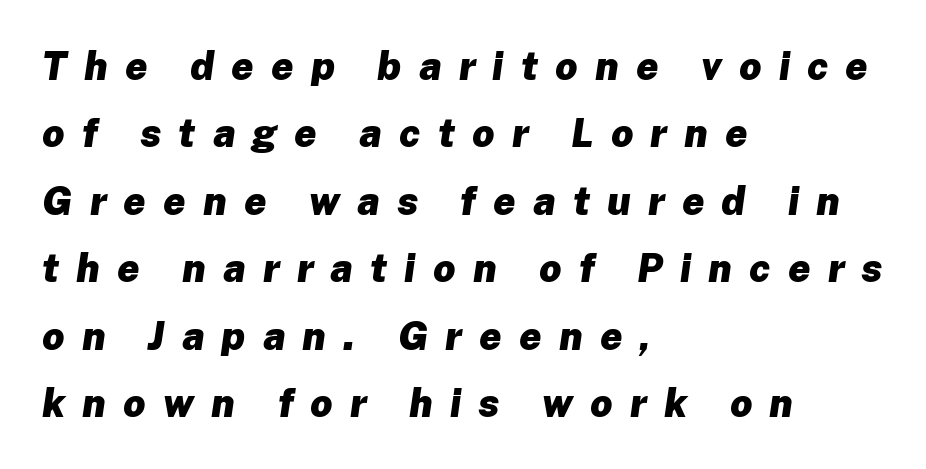
{"italic": "yes", "lean": "right", "slant_degrees": 8, "bold": "yes", "weight": "heavy", "width": "normal", "stroke_contrast": "low", "x_height": "medium", "monospaced": "no", "underline": "no", "align": "left", "line_spacing_ratio": 1.73, "letter_spacing": "wide", "letter_spacing_em": 0.44, "glyph_px": 39}
